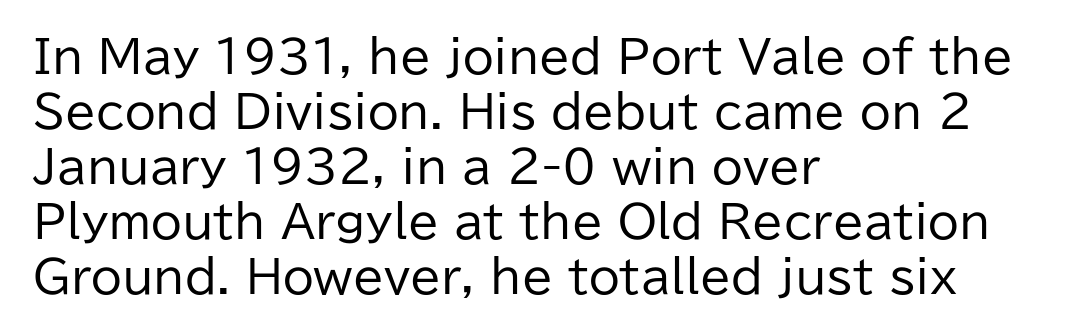
The image shows 45 px regular-weight sans-serif type, upright; set left-aligned, line spacing 1.22x, normal letter spacing, not underlined; low stroke contrast and a medium x-height.
